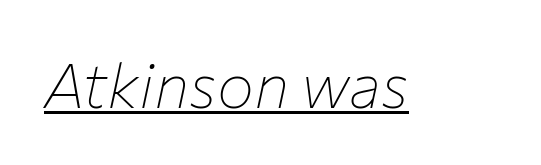
The characters are drawn with everyday or finer stroke widths. What stands out about the letter spacing? Nothing — it is the standard amount. Does the lettering tilt? It does — this is italic. Character widths vary here, with narrow letters taking less room than wide ones. Does a line run under the words? Yes, clearly.
